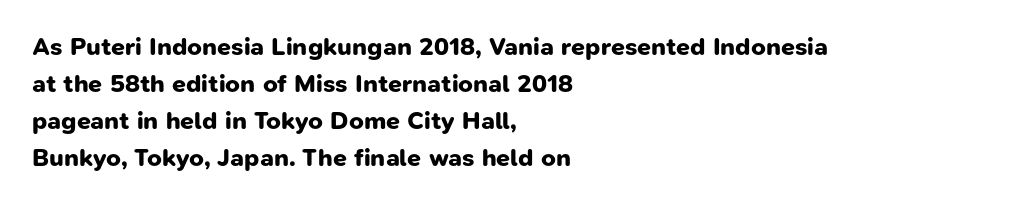
The image shows 25 px bold type; set left-aligned, normal line spacing (1.48x), normal letter spacing, not underlined.
